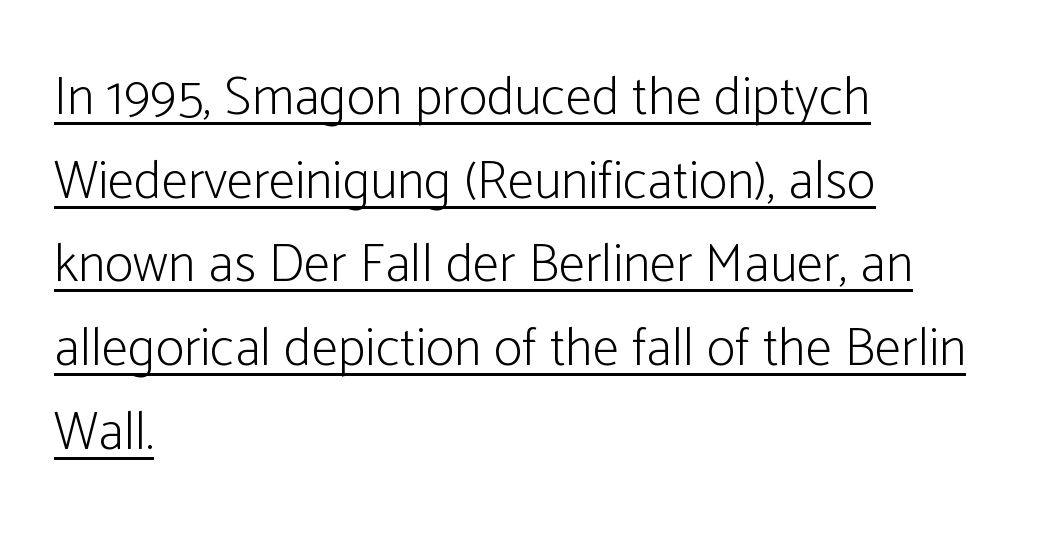
No letter is thick-stroked: the sample isn't bold. The face used here is a sans, in the tradition of grotesques and geometrics. If you measured baseline to baseline, you'd find a middling distance. Does a line run under the words? Yes, clearly. No extra tracking has been applied to these lines. If you drew a ruler down the left edge, every line would touch it.
